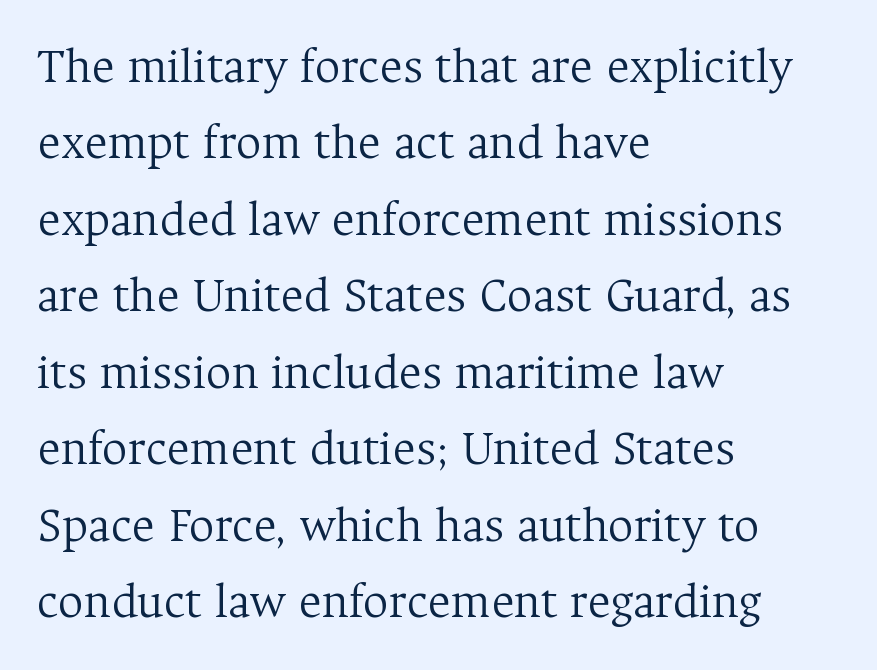
Reading down the block, your eye returns to a fixed left position each line. Evenly set lines give the paragraph a standard silhouette. Vertical strokes here are truly vertical. The string is rendered with underlining switched off. This reads as an unemphasized weight, regular at the heaviest.
